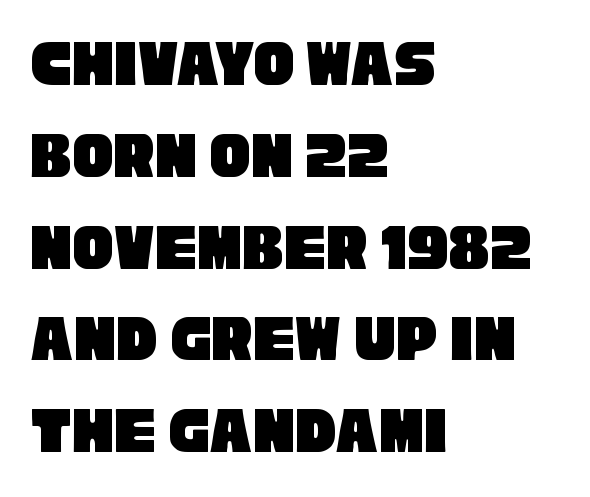
{"serif": "no", "width": "condensed", "stroke_contrast": "low", "x_height": "large", "monospaced": "no", "underline": "no", "align": "left", "line_spacing": "normal", "line_spacing_ratio": 1.35, "letter_spacing": "normal", "letter_spacing_em": 0.0, "glyph_px": 68}
